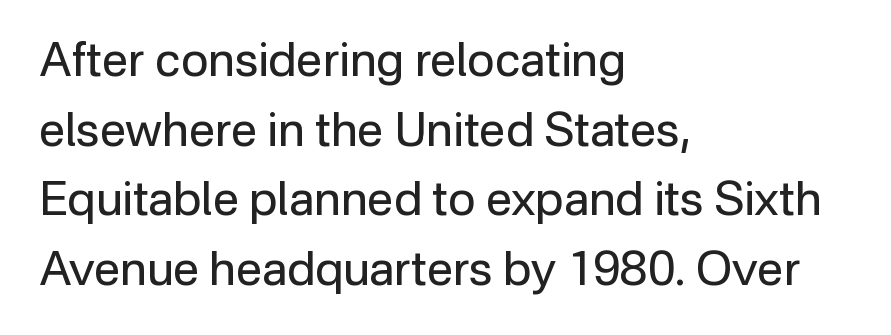
The image shows 47 px regular-weight sans-serif type, upright; set left-aligned, normal line spacing (1.48x), normal letter spacing, not underlined; low stroke contrast and a medium x-height.
